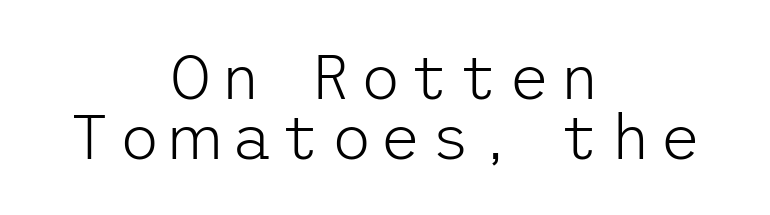
A bare baseline throughout the passage. Is the block centered? Yes — each line is placed symmetrically about the middle. Interline gaps are noticeably narrow in this sample. Stems here are at most as thick as an everyday book face. Does the type have serifs? No, each stem ends abruptly. Italic: no, the glyphs are upright roman.
